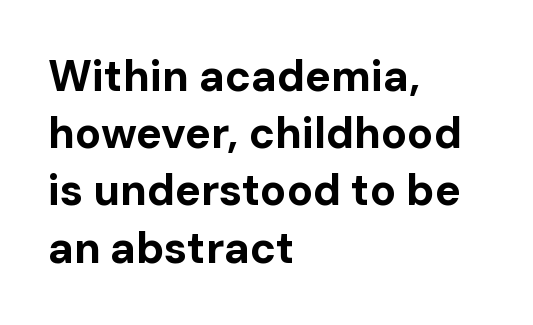
{"serif": "no", "italic": "no", "bold": "yes", "weight": "bold", "width": "normal", "stroke_contrast": "low", "x_height": "medium", "monospaced": "no", "underline": "no", "align": "left", "line_spacing": "normal", "line_spacing_ratio": 1.33, "letter_spacing": "normal", "letter_spacing_em": 0.0, "glyph_px": 43}
